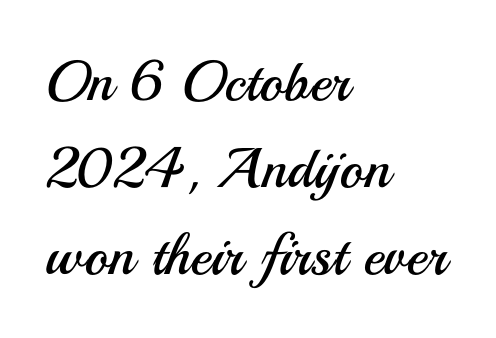
{"serif": "no", "bold": "no", "weight": "regular", "width": "normal", "stroke_contrast": "medium", "x_height": "small", "monospaced": "no", "underline": "no", "align": "left", "line_spacing": "normal", "line_spacing_ratio": 1.53, "letter_spacing": "normal", "letter_spacing_em": 0.0, "glyph_px": 57}
